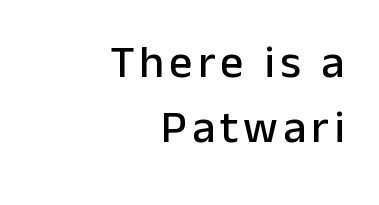
The image shows 46 px sans-serif type, upright; set right-aligned, normal line spacing (1.41x), not underlined; low stroke contrast and a medium x-height.
